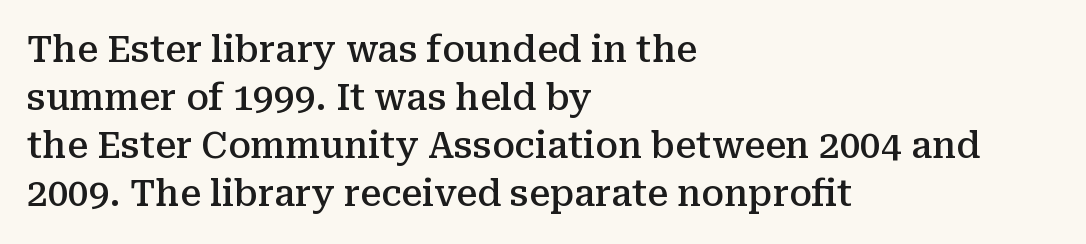
{"serif": "yes", "italic": "no", "bold": "semi", "weight": "semibold", "width": "normal", "stroke_contrast": "medium", "x_height": "medium", "monospaced": "no", "underline": "no", "align": "left", "line_spacing": "normal", "line_spacing_ratio": 1.3, "letter_spacing": "normal", "letter_spacing_em": 0.0, "glyph_px": 37}
